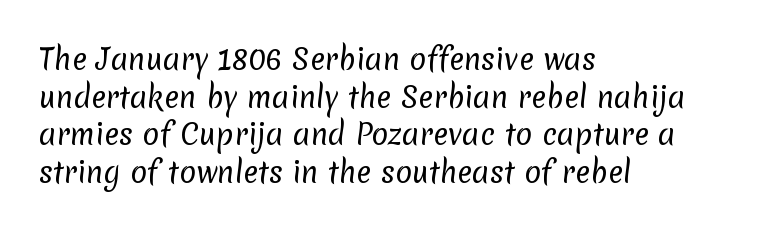
Q: Is the text bold? A: No.
Q: Is the typeface a serif or a sans-serif typeface? A: Sans-serif.
Q: Is the text underlined? A: No.
Q: How is the paragraph aligned? A: Left-aligned.
Q: Is the spacing between letters normal or unusually wide? A: Normal.
Q: Is the spacing between lines tight, normal or loose? A: Normal.
Q: Width (condensed, normal, or wide)? A: Normal.
Q: Stroke contrast? A: Low.
Q: x-height? A: Medium.
Q: Monospaced? A: No.
